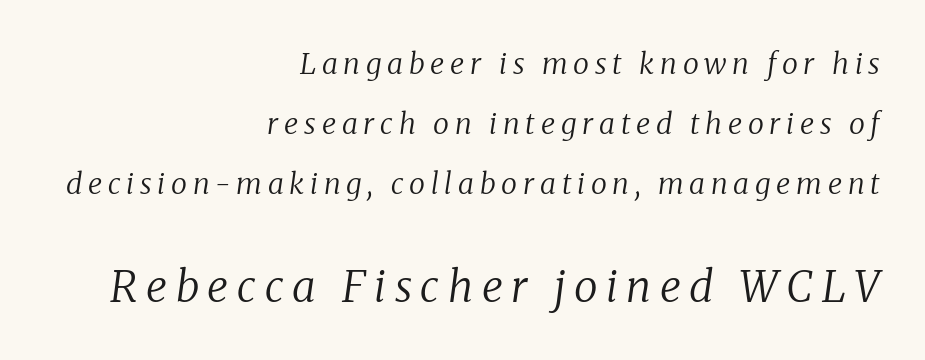
{"serif": "yes", "italic": "yes", "lean": "right", "slant_degrees": 8, "bold": "no", "weight": "regular", "width": "normal", "stroke_contrast": "low", "x_height": "medium", "monospaced": "no", "underline": "no", "align": "right", "line_spacing": "loose", "line_spacing_ratio": 2.07, "letter_spacing": "wide", "letter_spacing_em": 0.2, "larger_block": "second", "size_ratio": 1.48, "glyph_px": 43}
